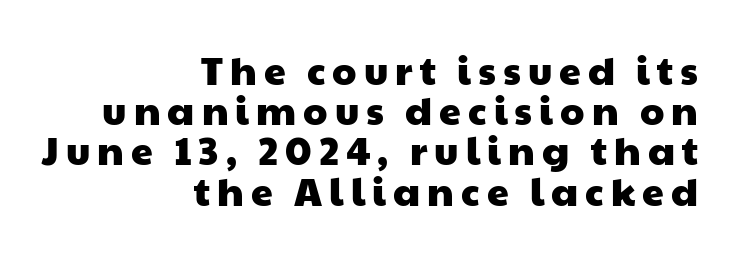
{"serif": "no", "width": "wide", "stroke_contrast": "low", "x_height": "medium", "monospaced": "no", "underline": "no", "align": "right", "line_spacing": "tight", "line_spacing_ratio": 1.03, "glyph_px": 39}
